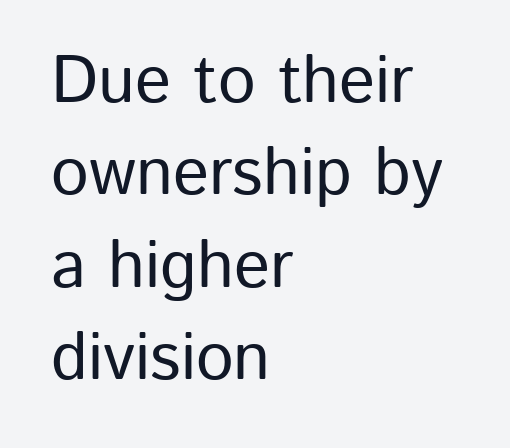
{"serif": "no", "italic": "no", "width": "normal", "stroke_contrast": "low", "x_height": "medium", "monospaced": "no", "underline": "no", "align": "left", "line_spacing": "normal", "line_spacing_ratio": 1.38, "letter_spacing": "normal", "letter_spacing_em": 0.0, "glyph_px": 67}
